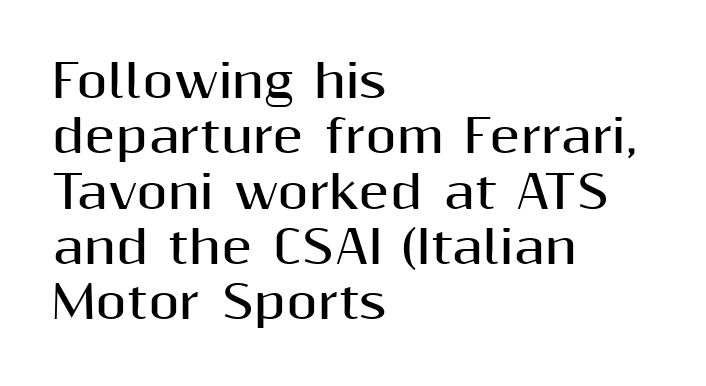
{"serif": "no", "italic": "no", "bold": "yes", "weight": "bold", "width": "normal", "stroke_contrast": "medium", "x_height": "medium", "monospaced": "no", "underline": "no", "align": "left", "line_spacing_ratio": 1.23, "letter_spacing": "normal", "letter_spacing_em": 0.0, "glyph_px": 45}
